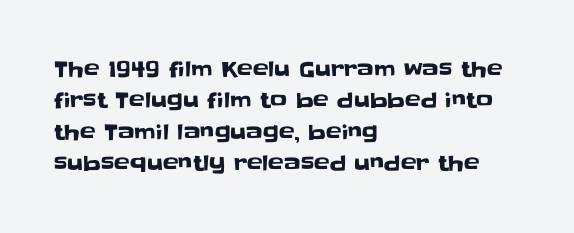
Q: Is the text italic (slanted)? A: No, it is upright.
Q: Is the text underlined? A: No.
Q: How is the paragraph aligned? A: Left-aligned.
Q: Is the spacing between letters normal or unusually wide? A: Normal.
Q: Is the spacing between lines tight, normal or loose? A: Normal.
